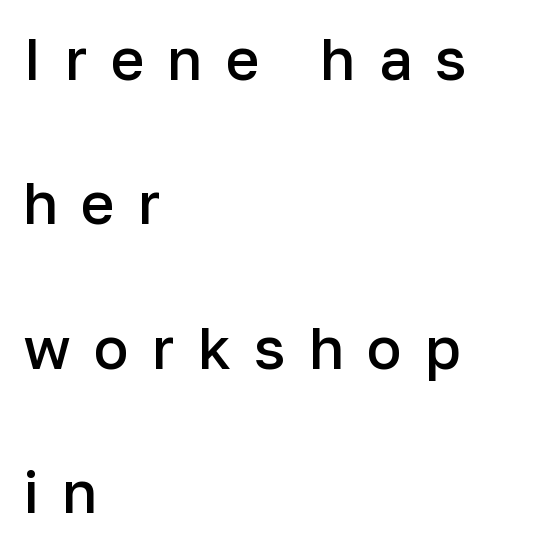
Q: Is the text bold? A: Semi-bold.
Q: Is the text italic (slanted)? A: No, it is upright.
Q: Is the typeface a serif or a sans-serif typeface? A: Sans-serif.
Q: Is the text underlined? A: No.
Q: How is the paragraph aligned? A: Left-aligned.
Q: Is the spacing between letters normal or unusually wide? A: Unusually wide.
Q: Is the spacing between lines tight, normal or loose? A: Loose.
Q: Width (condensed, normal, or wide)? A: Normal.
Q: Stroke contrast? A: Low.
Q: x-height? A: Medium.
Q: Monospaced? A: No.
